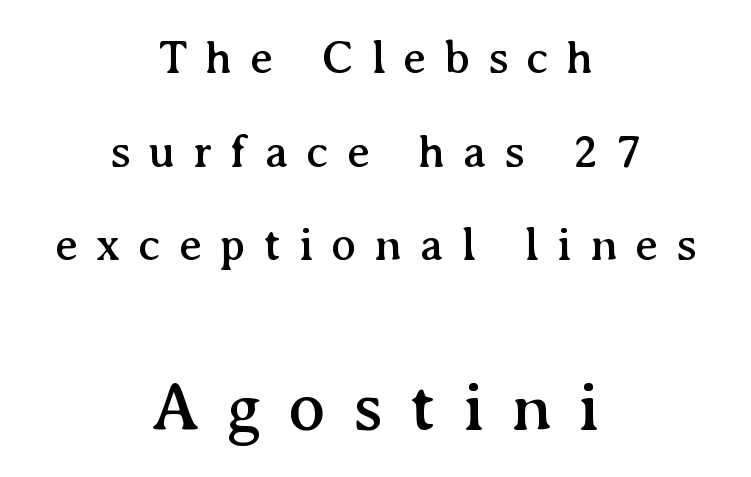
{"serif": "yes", "italic": "no", "width": "normal", "stroke_contrast": "medium", "x_height": "medium", "monospaced": "no", "underline": "no", "align": "center", "line_spacing": "loose", "line_spacing_ratio": 1.99, "letter_spacing": "wide", "letter_spacing_em": 0.38, "larger_block": "second", "size_ratio": 1.49, "glyph_px": 70}
